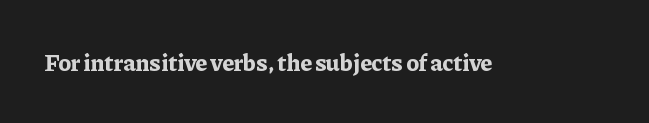
What stands out about the letter spacing? Nothing — it is the standard amount. Upright lettering throughout. Bold? Absolutely — the strokes are thick and heavy. The glyphs are unaccompanied by any horizontal stroke below them.
